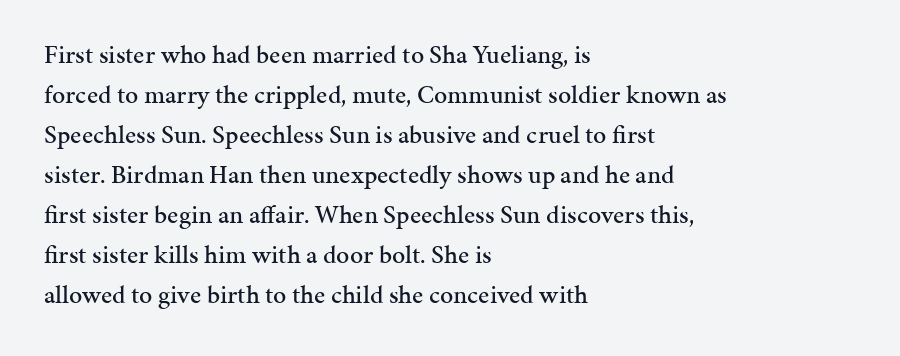
The image shows 26 px text type, upright; set left-aligned, normal line spacing (1.54x), normal letter spacing, not underlined.
